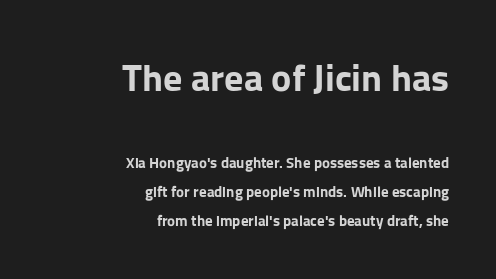
{"serif": "no", "italic": "no", "bold": "yes", "weight": "bold", "width": "normal", "stroke_contrast": "low", "x_height": "medium", "monospaced": "no", "underline": "no", "align": "right", "line_spacing": "loose", "line_spacing_ratio": 1.93, "letter_spacing": "normal", "letter_spacing_em": 0.0, "larger_block": "first", "size_ratio": 2.53, "glyph_px": 38}
